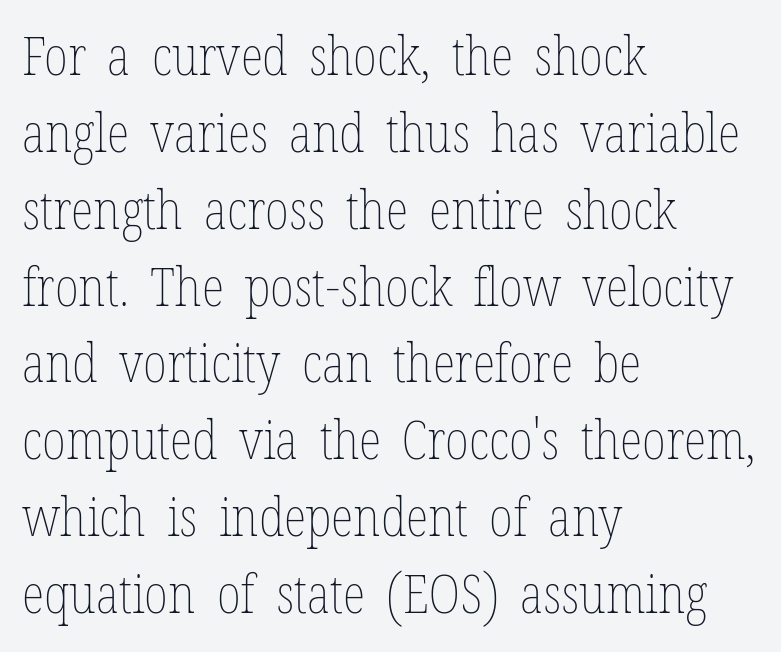
The image shows 53 px thin, condensed type, upright; set left-aligned, normal line spacing (1.45x), normal letter spacing, not underlined; low stroke contrast and a medium x-height.
